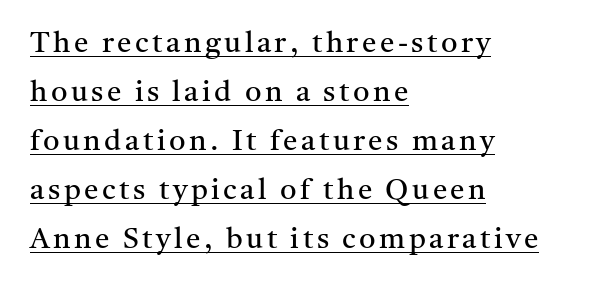
Q: Is the text bold? A: No.
Q: Is the text italic (slanted)? A: No, it is upright.
Q: Is the typeface a serif or a sans-serif typeface? A: Serif.
Q: Is the text underlined? A: Yes.
Q: How is the paragraph aligned? A: Left-aligned.
Q: Is the spacing between lines tight, normal or loose? A: Normal.
Q: Width (condensed, normal, or wide)? A: Normal.
Q: Stroke contrast? A: Medium.
Q: x-height? A: Medium.
Q: Monospaced? A: No.
